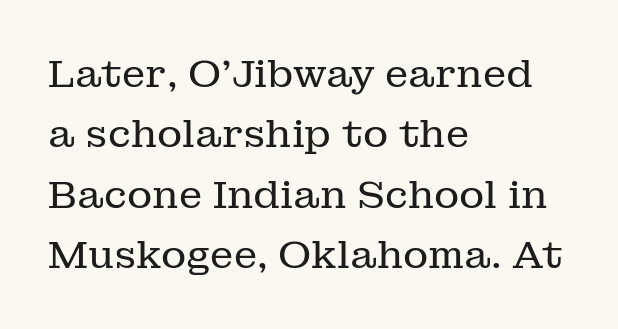
Q: Is the text bold? A: No.
Q: Is the text italic (slanted)? A: No, it is upright.
Q: Is the typeface a serif or a sans-serif typeface? A: Serif.
Q: Is the text underlined? A: No.
Q: How is the paragraph aligned? A: Left-aligned.
Q: Is the spacing between letters normal or unusually wide? A: Normal.
Q: Is the spacing between lines tight, normal or loose? A: Normal.
Q: Width (condensed, normal, or wide)? A: Normal.
Q: Stroke contrast? A: Low.
Q: x-height? A: Medium.
Q: Monospaced? A: No.
